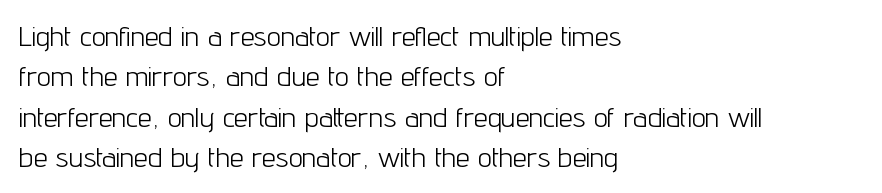
The image shows 28 px light, condensed sans-serif type, upright; set left-aligned, normal line spacing (1.44x), normal letter spacing, not underlined; low stroke contrast and a medium x-height.
